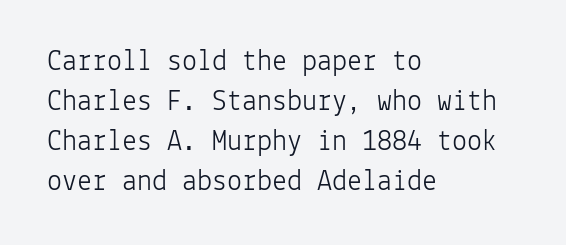
The image shows 30 px light sans-serif type, upright, monospaced; set left-aligned, normal line spacing (1.33x), normal letter spacing, not underlined; low stroke contrast and a medium x-height.
